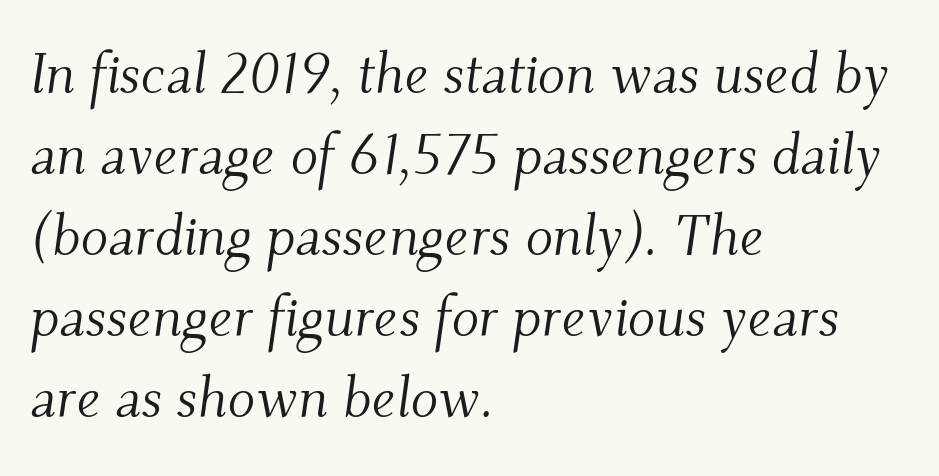
The image shows 57 px light serif type, italic (leaning right); set left-aligned, normal line spacing (1.42x), normal letter spacing, not underlined; medium stroke contrast and a small x-height.
